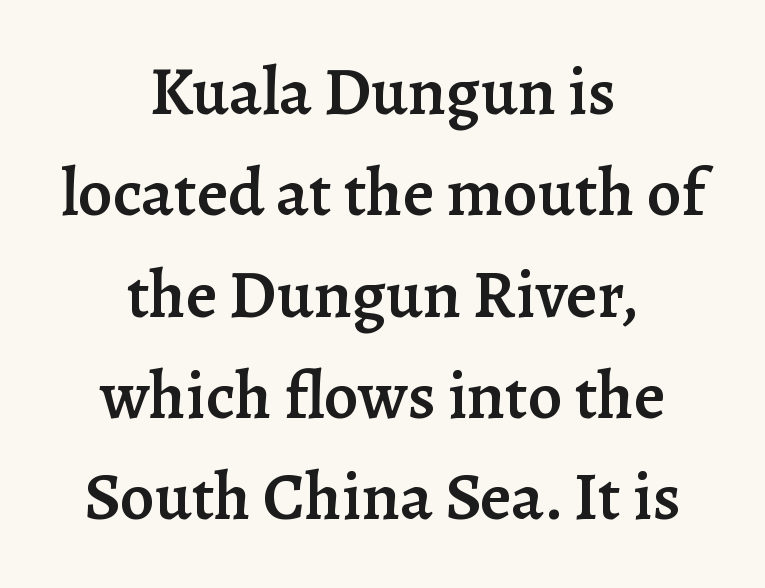
The image shows 68 px semibold serif type, upright; set centered, normal line spacing (1.49x), normal letter spacing, not underlined; low stroke contrast and a medium x-height.
